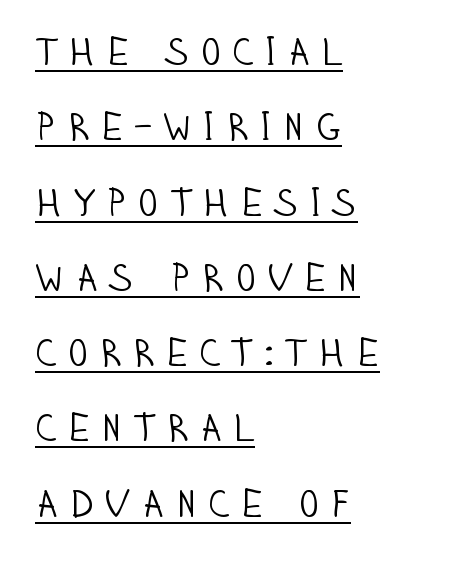
{"serif": "no", "italic": "no", "bold": "no", "weight": "light", "width": "condensed", "stroke_contrast": "low", "x_height": "large", "monospaced": "no", "underline": "yes", "align": "left", "line_spacing": "loose", "line_spacing_ratio": 1.93, "letter_spacing": "wide", "letter_spacing_em": 0.25, "glyph_px": 39}
